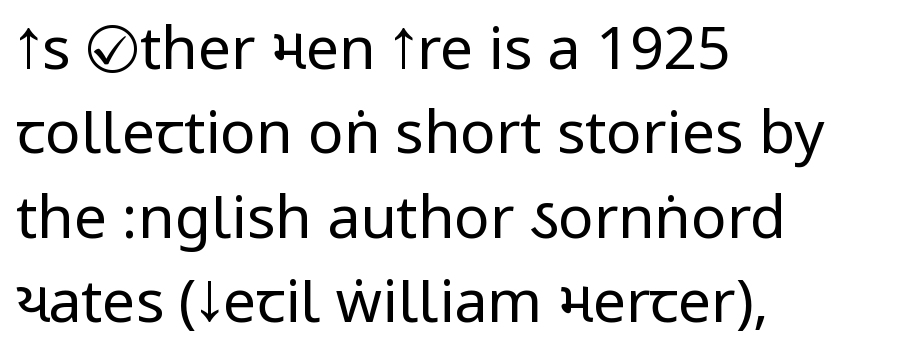
{"serif": "no", "italic": "no", "bold": "no", "weight": "regular", "width": "condensed", "stroke_contrast": "low", "underline": "no", "align": "left", "line_spacing": "normal", "line_spacing_ratio": 1.43, "letter_spacing": "normal", "letter_spacing_em": 0.0, "glyph_px": 59}
